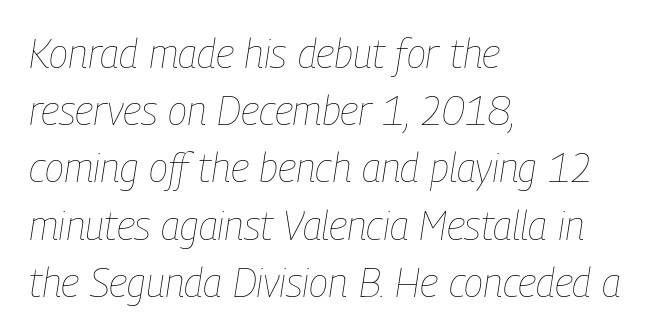
{"italic": "yes", "lean": "right", "slant_degrees": 9, "bold": "no", "weight": "thin", "width": "condensed", "stroke_contrast": "low", "x_height": "medium", "monospaced": "no", "underline": "no", "align": "left", "line_spacing": "normal", "line_spacing_ratio": 1.43, "letter_spacing": "normal", "letter_spacing_em": 0.0, "glyph_px": 40}
